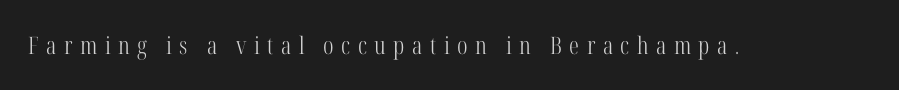
If you drew a line through each stem, it would be perfectly vertical. The letterforms sit at book weight or below. Glyph-to-glyph distance is far greater than everyday printed text. Has an underline been added? It has not.
